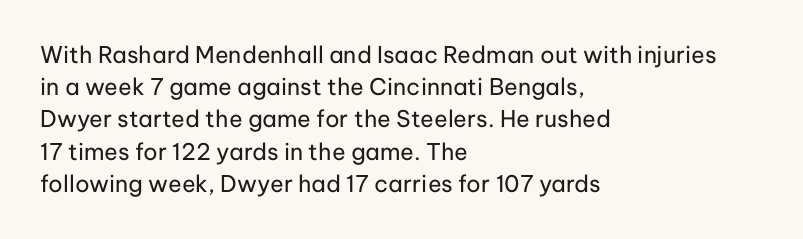
Regarding leading, the lines here are spaced in the standard way. The setting favours the left margin, as ordinary paragraphs usually do. The typeface has the unassuming heft of standard copy or less. The tracking reads as untouched default to a designer's eye. Type without underlining. Vertical strokes here are truly vertical.
